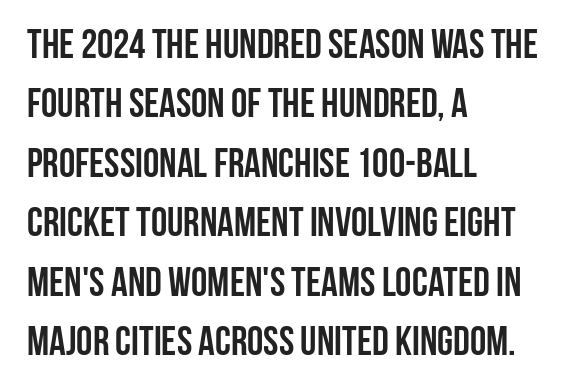
Q: Is the text bold? A: Yes.
Q: Is the text italic (slanted)? A: No, it is upright.
Q: Is the typeface a serif or a sans-serif typeface? A: Sans-serif.
Q: Is the text underlined? A: No.
Q: How is the paragraph aligned? A: Left-aligned.
Q: Is the spacing between letters normal or unusually wide? A: Normal.
Q: Is the spacing between lines tight, normal or loose? A: Normal.
Q: Width (condensed, normal, or wide)? A: Condensed.
Q: Stroke contrast? A: Low.
Q: x-height? A: Large.
Q: Monospaced? A: No.
